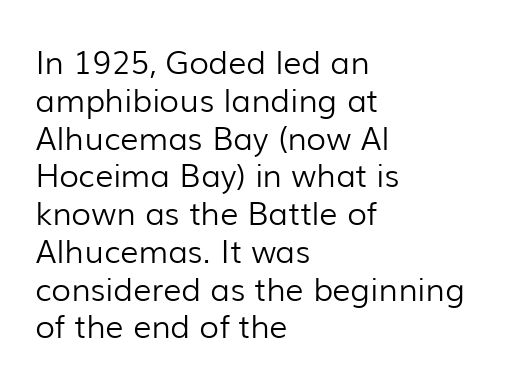
Q: Is the text bold? A: No.
Q: Is the text italic (slanted)? A: No, it is upright.
Q: Is the typeface a serif or a sans-serif typeface? A: Sans-serif.
Q: Is the text underlined? A: No.
Q: How is the paragraph aligned? A: Left-aligned.
Q: Is the spacing between letters normal or unusually wide? A: Normal.
Q: Width (condensed, normal, or wide)? A: Normal.
Q: Stroke contrast? A: Low.
Q: x-height? A: Medium.
Q: Monospaced? A: No.
